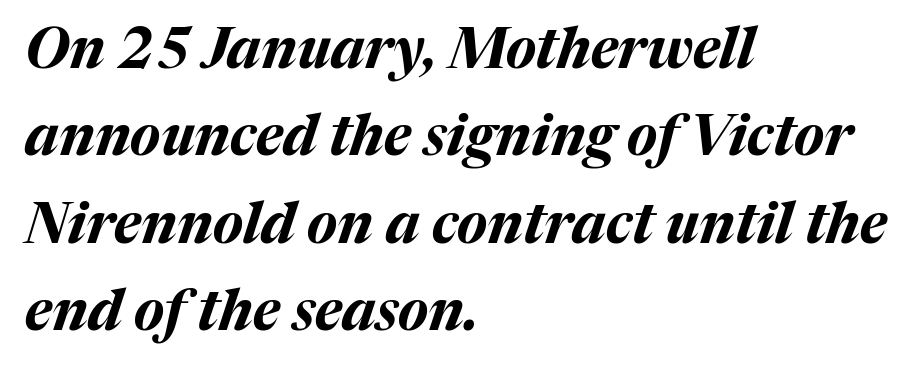
The image shows 56 px bold type, italic (leaning right); set left-aligned, normal line spacing (1.56x), normal letter spacing, not underlined; medium stroke contrast and a medium x-height.
